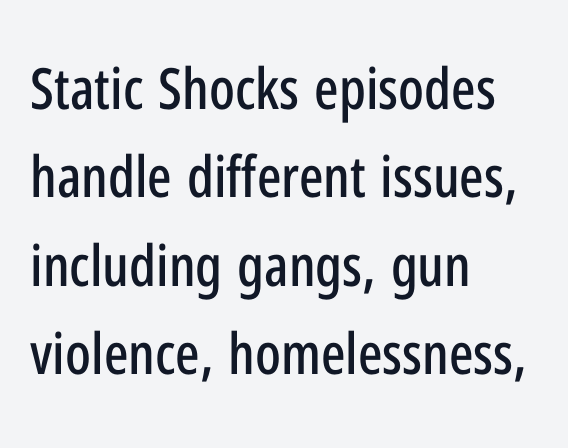
The image shows 57 px condensed sans-serif type, upright; set left-aligned, normal line spacing (1.55x), normal letter spacing, not underlined; low stroke contrast and a medium x-height.
